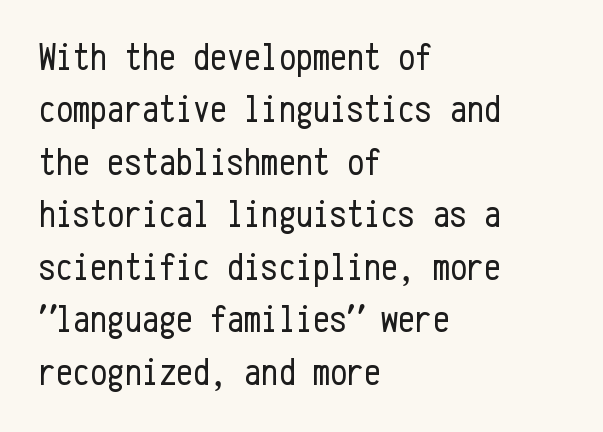
The image shows 38 px regular-weight, condensed sans-serif type, upright, monospaced; set left-aligned, normal line spacing (1.38x), normal letter spacing, not underlined; low stroke contrast and a medium x-height.
